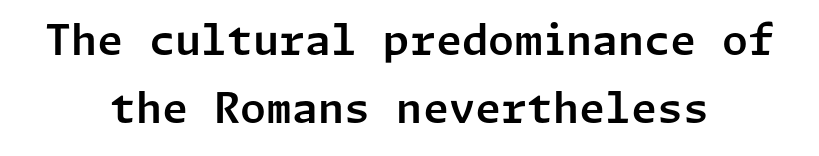
Notice how descenders clear the ascenders below comfortably — that's standard leading. Is the letter spacing exaggerated? No — it looks like the ordinary default. Each row of text sits above clean, open space. Look at the bottom of the vertical strokes: they stop flat, with no serifs.
